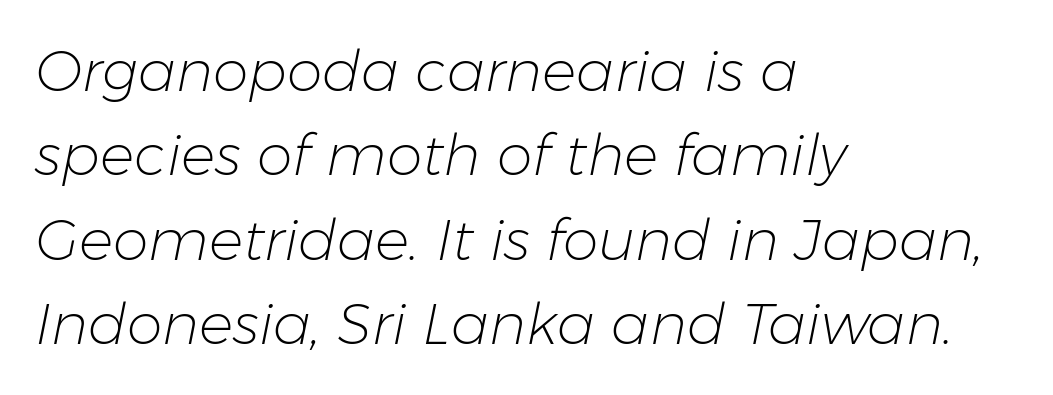
The image shows 57 px light type, italic (leaning right); set left-aligned, normal line spacing (1.48x), normal letter spacing, not underlined; low stroke contrast and a medium x-height.
